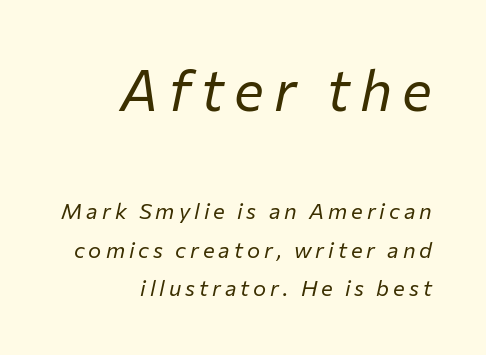
{"italic": "yes", "lean": "right", "slant_degrees": 12, "bold": "no", "weight": "regular", "width": "normal", "stroke_contrast": "low", "x_height": "medium", "monospaced": "no", "underline": "no", "align": "right", "line_spacing_ratio": 1.74, "larger_block": "first", "size_ratio": 2.55, "glyph_px": 56}
